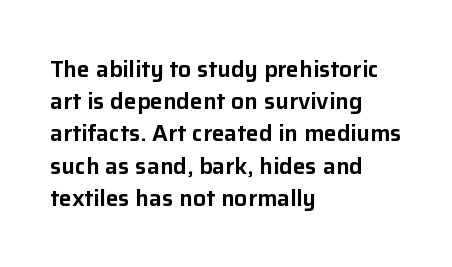
Does the leading feel generous? No, just average. The paragraph shown leans on its left margin. The string is rendered with underlining switched off. Here the glyphs are tracked normally, forming tight word shapes. The font's upright variant was chosen for this text.
